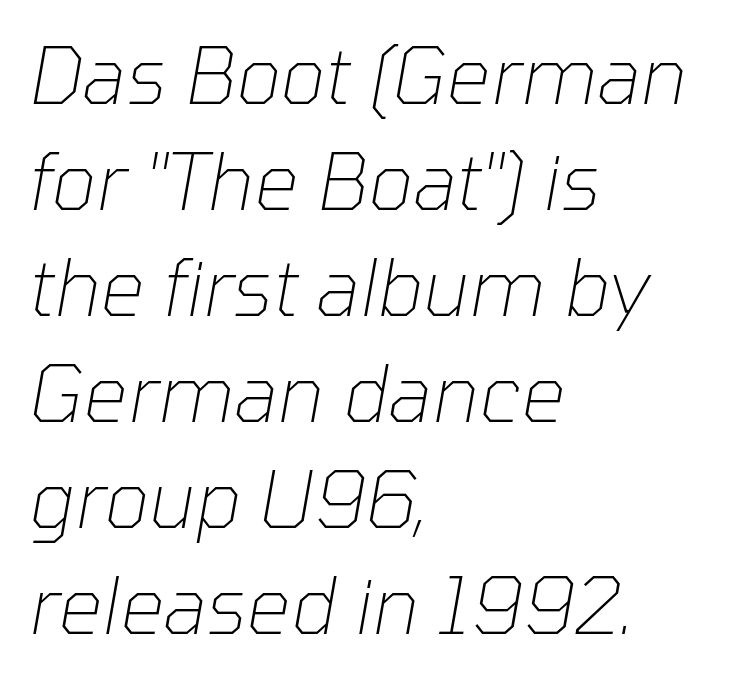
The image shows 78 px thin type, italic (leaning right); set left-aligned, normal line spacing (1.36x), normal letter spacing, not underlined; low stroke contrast and a medium x-height.
